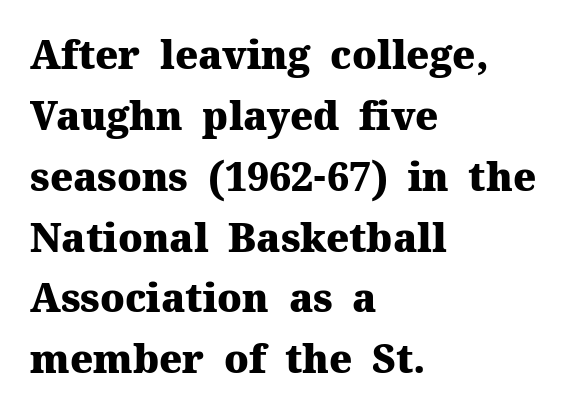
{"serif": "yes", "italic": "no", "bold": "yes", "weight": "heavy", "width": "normal", "stroke_contrast": "medium", "x_height": "medium", "monospaced": "no", "underline": "no", "align": "left", "line_spacing": "normal", "line_spacing_ratio": 1.56, "letter_spacing": "normal", "letter_spacing_em": 0.0, "glyph_px": 39}
